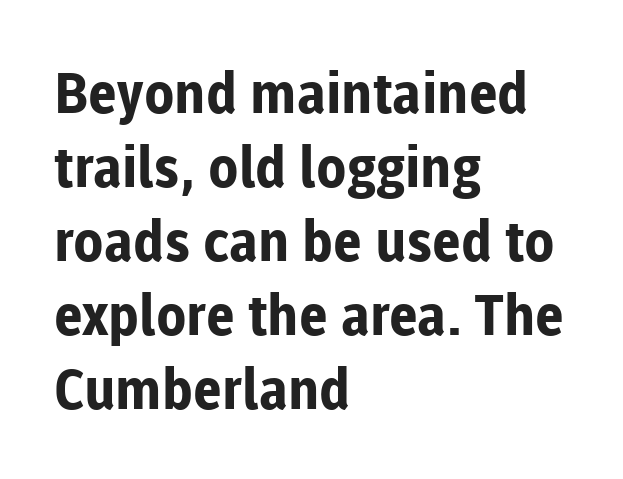
Q: Is the text bold? A: Yes.
Q: Is the text italic (slanted)? A: No, it is upright.
Q: Is the typeface a serif or a sans-serif typeface? A: Sans-serif.
Q: Is the text underlined? A: No.
Q: How is the paragraph aligned? A: Left-aligned.
Q: Is the spacing between letters normal or unusually wide? A: Normal.
Q: Is the spacing between lines tight, normal or loose? A: Normal.
Q: Width (condensed, normal, or wide)? A: Normal.
Q: Stroke contrast? A: Low.
Q: x-height? A: Medium.
Q: Monospaced? A: No.
